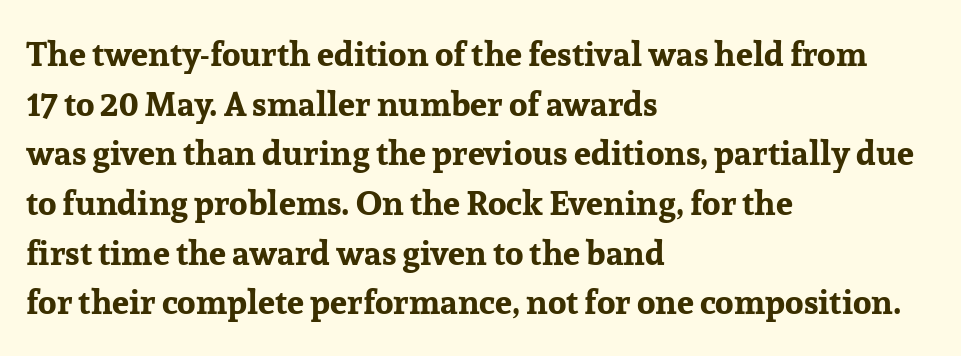
The image shows 34 px bold serif type, upright; set left-aligned, normal line spacing (1.46x), normal letter spacing, not underlined; low stroke contrast and a medium x-height.
